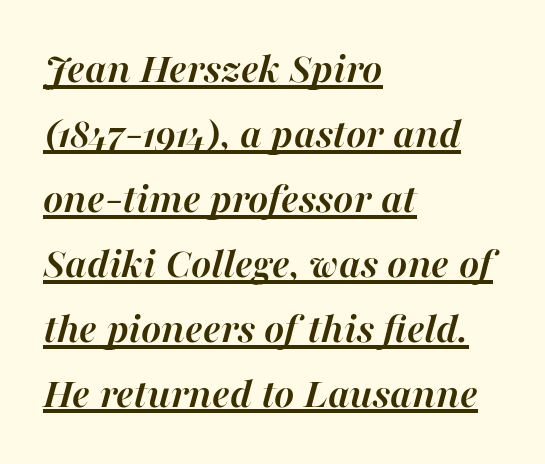
Honestly, the row spacing looks completely unremarkable. Heavy-handed strokes throughout: this text is bold. Posture: slanted. Tracking value appears to be zero — textbook default spacing.
